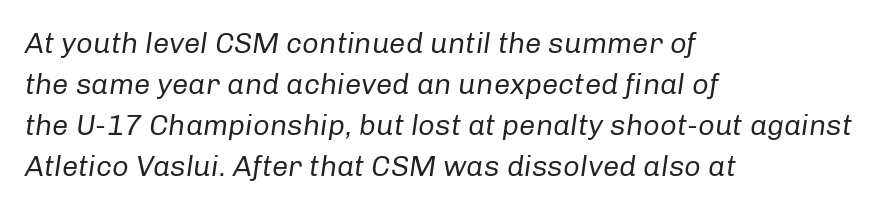
Q: Is the text bold? A: No.
Q: Is the text italic (slanted)? A: Yes, it leans right by about 8 degrees.
Q: Is the text underlined? A: No.
Q: How is the paragraph aligned? A: Left-aligned.
Q: Is the spacing between letters normal or unusually wide? A: Normal.
Q: Is the spacing between lines tight, normal or loose? A: Normal.
Q: Width (condensed, normal, or wide)? A: Normal.
Q: Stroke contrast? A: Low.
Q: x-height? A: Medium.
Q: Monospaced? A: No.
